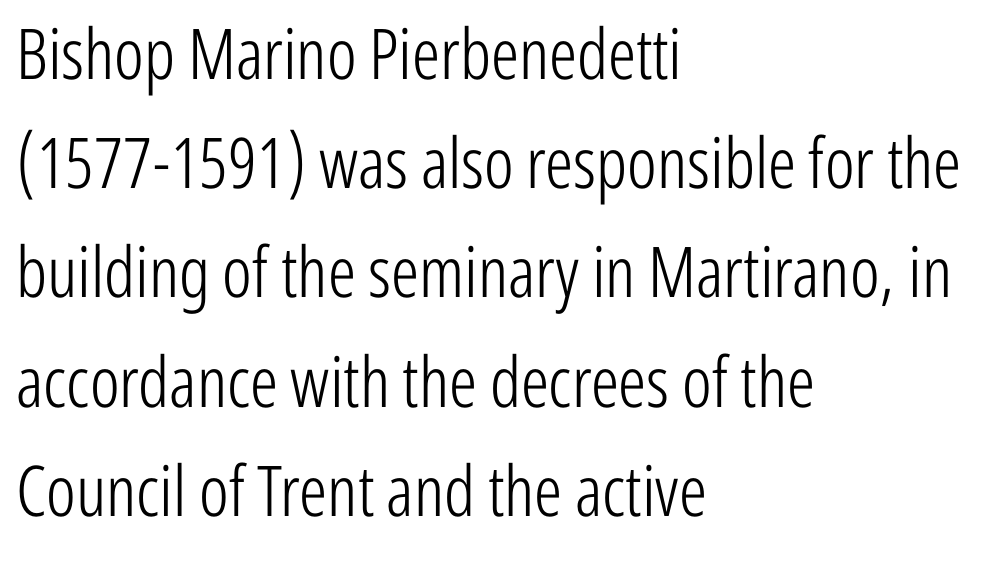
The image shows 70 px light, condensed sans-serif type, upright; set left-aligned, normal line spacing (1.56x), normal letter spacing, not underlined; low stroke contrast and a medium x-height.
